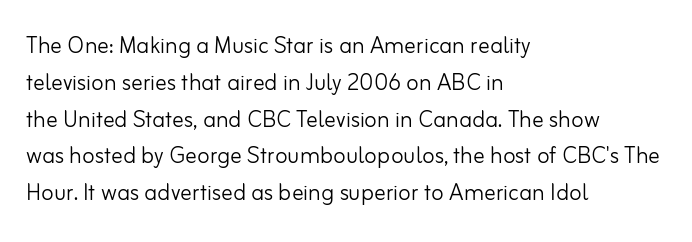
The axis of the letterforms is exactly vertical. The cut favours lightness, reaching ordinary text weight at its darkest. The typeface chosen for these lines omits serifs. Decoration check: the copy has no underline. This sample has the flowing, uneven cadence of proportional lettering.
